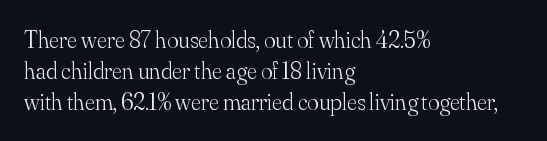
These lines keep a tight, regular rhythm from letter to letter. Notice how descenders clear the ascenders below comfortably — that's standard leading. These lines were composed using upright roman letters. One-word summary of the alignment: left. Nobody drew a line under any word here. The typesetting does not lean heavy: it is not bold.
